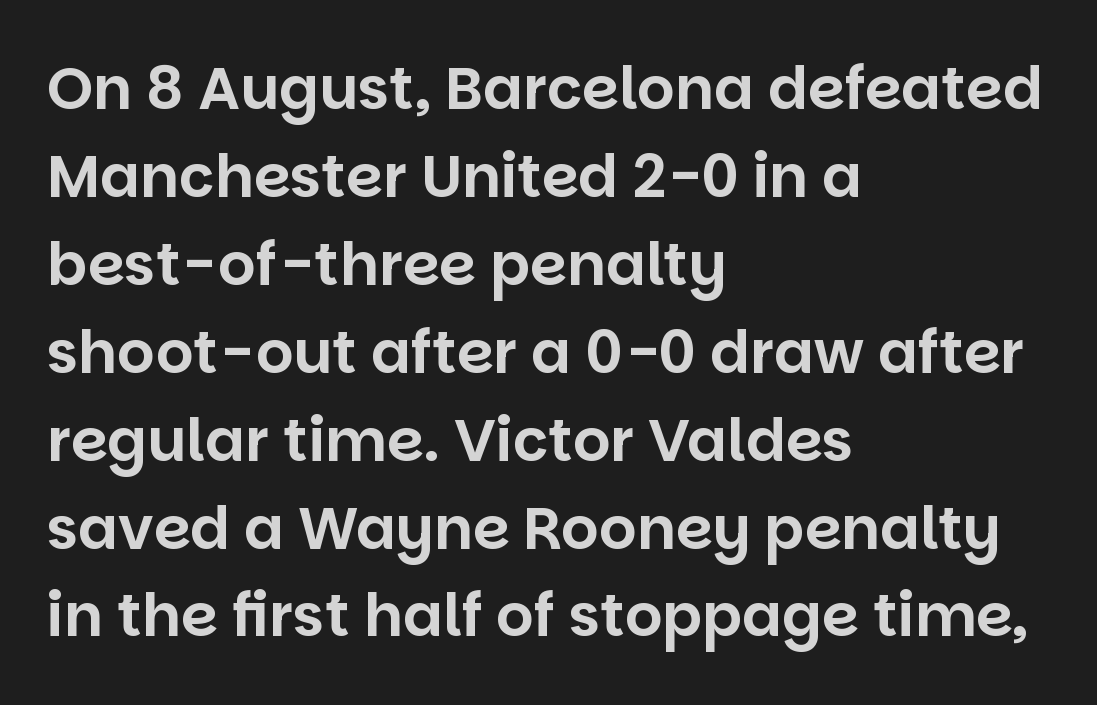
The image shows 59 px sans-serif type, upright; set left-aligned, normal line spacing (1.49x), normal letter spacing, not underlined; low stroke contrast and a large x-height.
